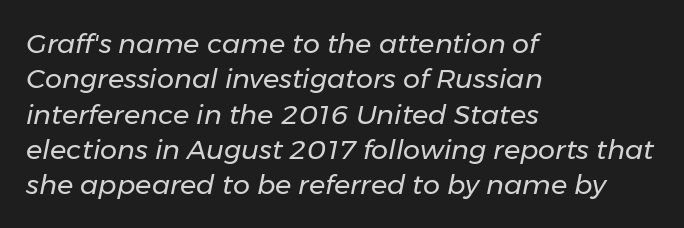
The image shows 27 px text type, italic (leaning right); set left-aligned, normal line spacing (1.31x), normal letter spacing, not underlined.
